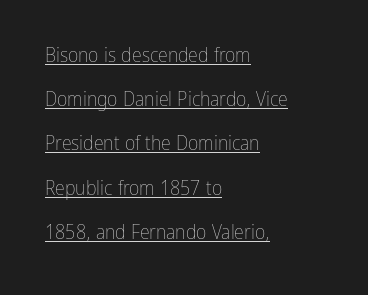
Does extra space separate the letters? No, they use regular spacing. The designer dialed line spacing up above the default. Ascenders rise straight up at ninety degrees. Weight: regular or lighter.
